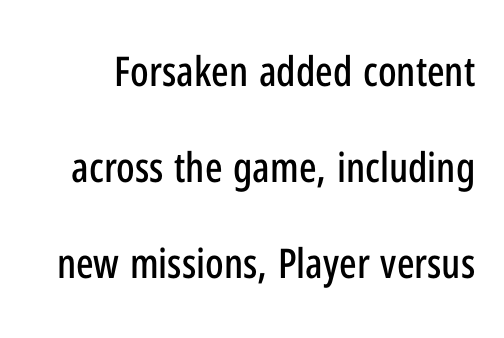
The image shows 41 px condensed sans-serif type, upright; set loose line spacing (2.34x), normal letter spacing, not underlined; low stroke contrast and a medium x-height.
